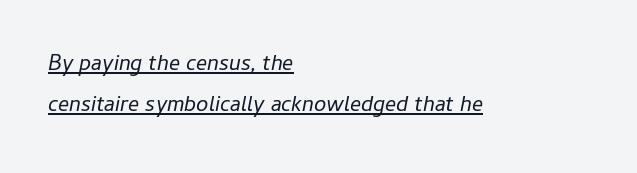
The specimen reads as italic at a glance. Words appear dense and cohesive because spacing is normal. This sample is left-justified, so line endings fall wherever the words run out. Summary of weight: not heavy and not bold.
